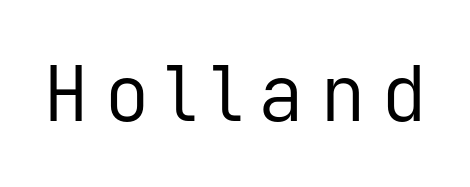
{"serif": "no", "italic": "no", "bold": "no", "weight": "regular", "width": "normal", "stroke_contrast": "low", "x_height": "medium", "monospaced": "yes", "underline": "no", "letter_spacing": "wide", "letter_spacing_em": 0.2, "glyph_px": 77}
